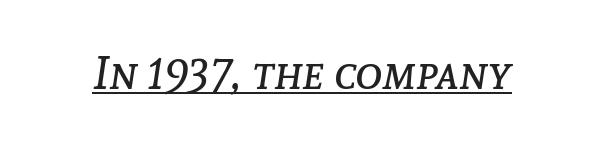
{"italic": "yes", "lean": "right", "slant_degrees": 8, "bold": "no", "weight": "regular", "width": "normal", "stroke_contrast": "low", "x_height": "medium", "monospaced": "no", "underline": "yes", "letter_spacing": "normal", "letter_spacing_em": 0.0, "glyph_px": 46}
